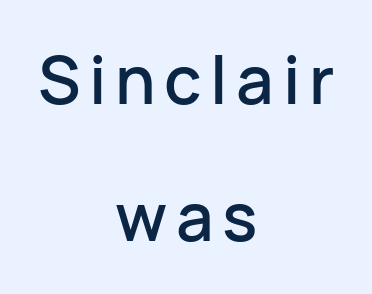
The lettering holds an erect, upright posture throughout. This is sans-serif lettering, the kind often seen on screens and signage. Any mark beneath the type? The region is blank. Summary of vertical rhythm: relaxed, with wide interline spacing. The paragraph has two soft edges and a firm central axis. This sample has the flowing, uneven cadence of proportional lettering.
